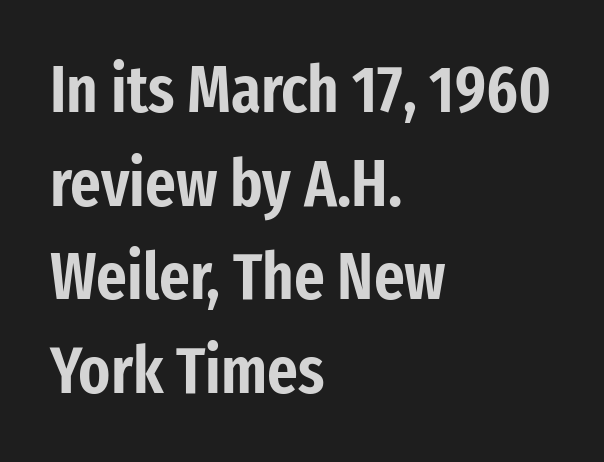
The image shows 66 px condensed sans-serif type, upright; set left-aligned, normal line spacing (1.42x), normal letter spacing, not underlined; low stroke contrast and a medium x-height.
